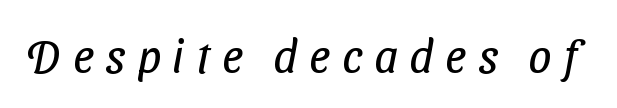
{"serif": "no", "bold": "no", "weight": "regular", "width": "condensed", "stroke_contrast": "low", "x_height": "medium", "monospaced": "no", "underline": "no", "letter_spacing": "wide", "letter_spacing_em": 0.26, "glyph_px": 46}
